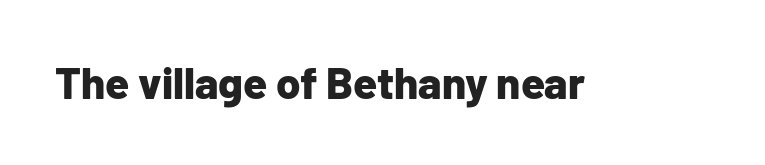
Q: Is the text bold? A: Yes.
Q: Is the text italic (slanted)? A: No, it is upright.
Q: Is the typeface a serif or a sans-serif typeface? A: Sans-serif.
Q: Is the text underlined? A: No.
Q: Is the spacing between letters normal or unusually wide? A: Normal.
Q: Width (condensed, normal, or wide)? A: Normal.
Q: Stroke contrast? A: Low.
Q: x-height? A: Medium.
Q: Monospaced? A: No.
